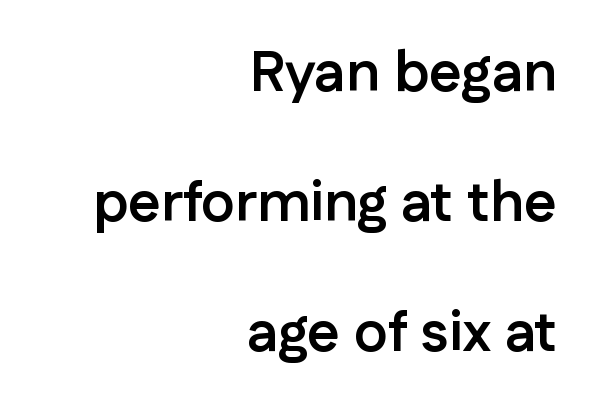
The image shows 57 px semibold sans-serif type, upright; set right-aligned, loose line spacing (2.28x), normal letter spacing, not underlined; low stroke contrast and a medium x-height.
